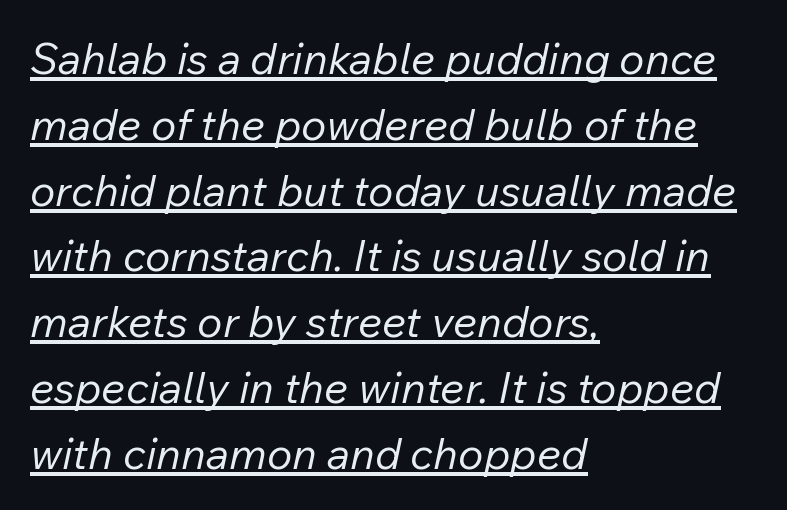
Interline gaps are of average width in this sample. The face used here is proportionally spaced, like ordinary book or web type. Nothing unusual about the tracking: characters are spaced as the font intends. Compared with a typical body face, this is equally light or lighter still. Quick note: italic. All the whitespace from short lines collects on the right.
